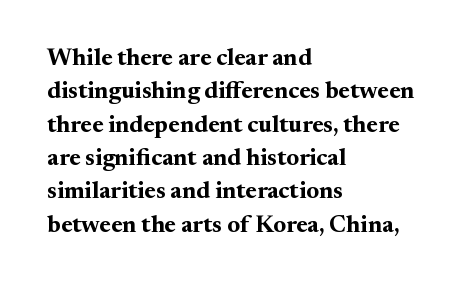
You can tell it's not italic because the verticals are truly vertical. Descender tails drop into unmarked territory. Baseline-to-baseline distance is the conventional proportion of letter height. Nobody touched the tracking dial on this one. Thick stems and heavy bowls — unmistakably bold. One-word summary of the alignment: left.
